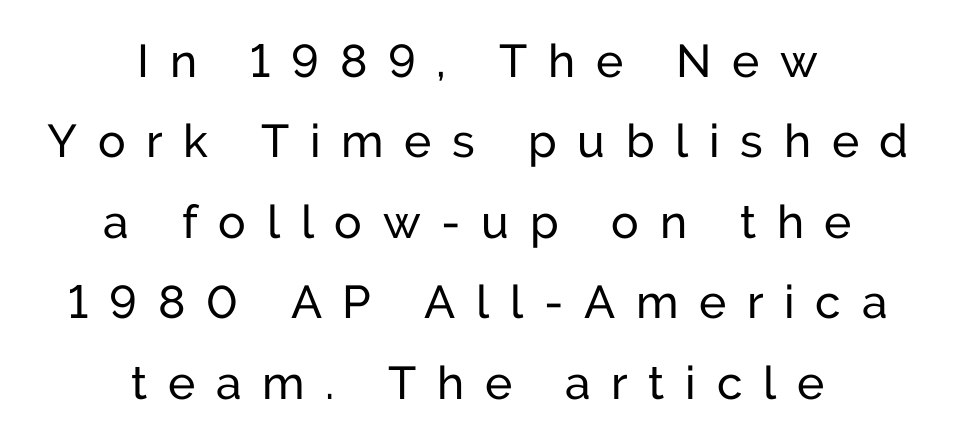
{"serif": "no", "italic": "no", "bold": "no", "weight": "regular", "width": "normal", "stroke_contrast": "low", "x_height": "medium", "monospaced": "no", "underline": "no", "align": "center", "line_spacing_ratio": 1.75, "letter_spacing": "wide", "letter_spacing_em": 0.45, "glyph_px": 46}
